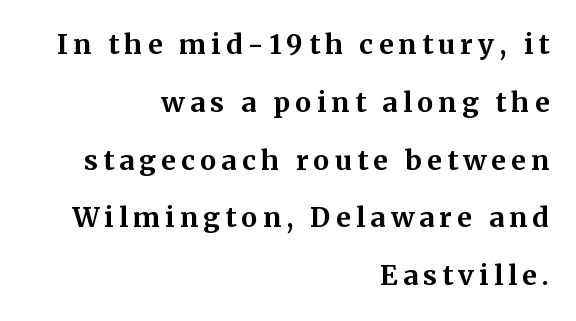
{"italic": "no", "bold": "yes", "underline": "no", "align": "right", "line_spacing": "loose", "line_spacing_ratio": 2.14, "letter_spacing": "wide", "letter_spacing_em": 0.2, "glyph_px": 27}
